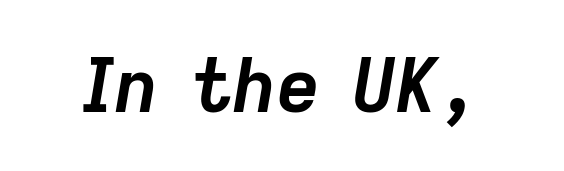
The gaps between neighbouring characters are ordinary and unremarkable. The passage shown is emphatically bold. Decoration check: the copy has no underline. You can tell it's italic because the verticals aren't actually vertical. The face used here is proportionally spaced, like ordinary book or web type.
